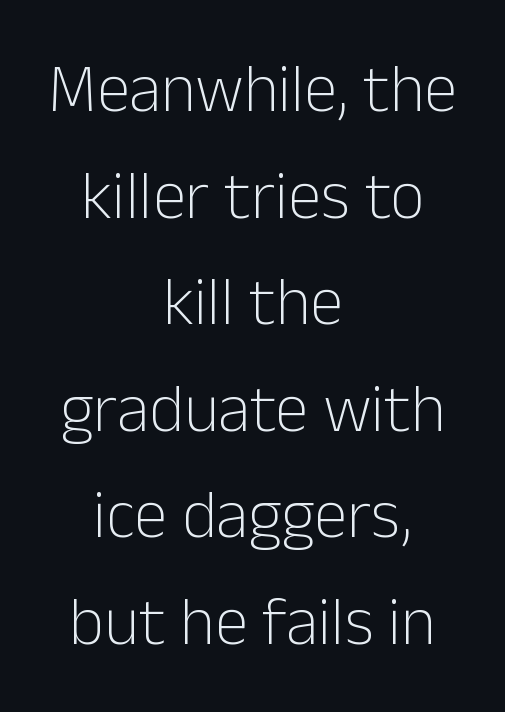
Q: Is the text bold? A: No.
Q: Is the text italic (slanted)? A: No, it is upright.
Q: Is the typeface a serif or a sans-serif typeface? A: Sans-serif.
Q: Is the text underlined? A: No.
Q: How is the paragraph aligned? A: Centered.
Q: Is the spacing between letters normal or unusually wide? A: Normal.
Q: Is the spacing between lines tight, normal or loose? A: Normal.
Q: Width (condensed, normal, or wide)? A: Normal.
Q: Stroke contrast? A: Low.
Q: x-height? A: Medium.
Q: Monospaced? A: No.
